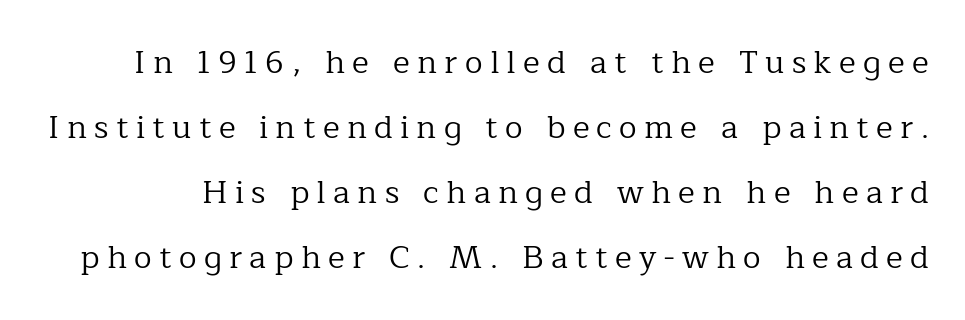
The image shows 32 px regular-weight serif type, upright; set loose line spacing (2.03x), unusually wide letter spacing (+0.23 em), not underlined; low stroke contrast and a medium x-height.
